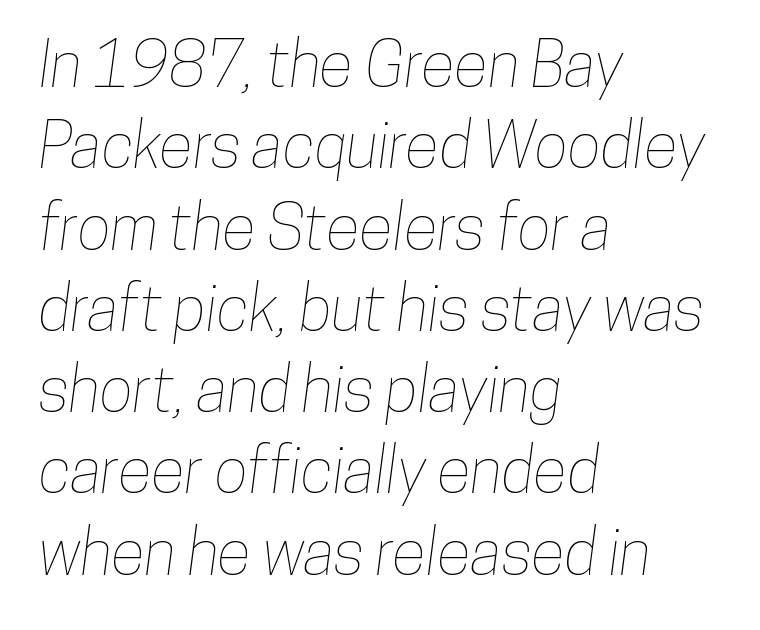
{"width": "condensed", "stroke_contrast": "low", "x_height": "medium", "monospaced": "no", "underline": "no", "align": "left", "line_spacing": "normal", "line_spacing_ratio": 1.29, "letter_spacing": "normal", "letter_spacing_em": 0.0, "glyph_px": 63}
